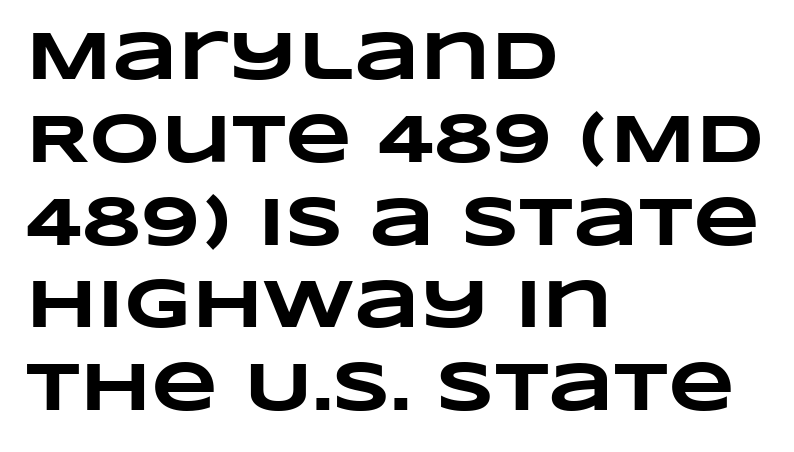
The image shows 69 px heavy, wide type; set left-aligned, line spacing 1.2x, normal letter spacing, not underlined; low stroke contrast and a large x-height.
